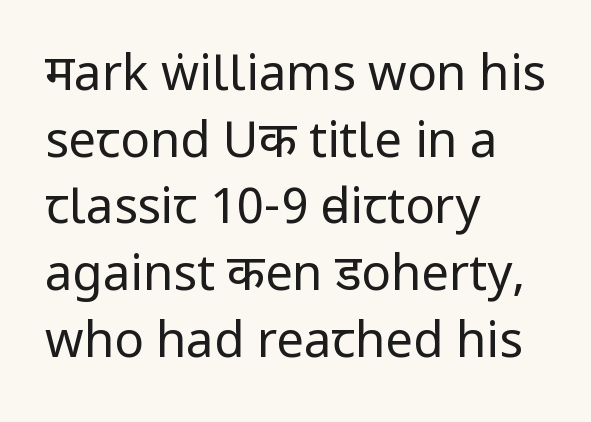
{"serif": "no", "italic": "no", "bold": "no", "weight": "regular", "width": "condensed", "stroke_contrast": "low", "x_height": "large", "monospaced": "no", "underline": "no", "align": "left", "line_spacing": "normal", "line_spacing_ratio": 1.36, "letter_spacing": "normal", "letter_spacing_em": 0.0, "glyph_px": 49}
